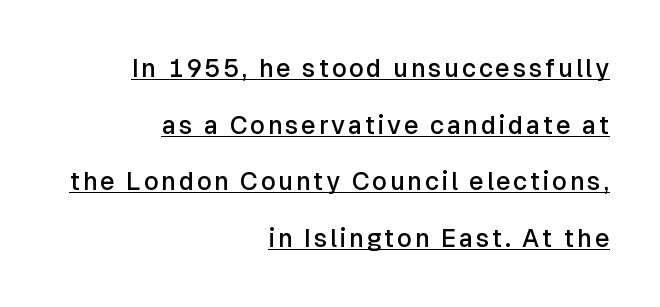
The image shows 25 px text type, upright; set right-aligned, loose line spacing (2.27x), underlined.
